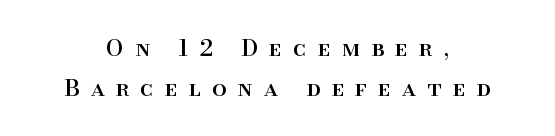
{"italic": "no", "underline": "no", "align": "center", "line_spacing_ratio": 1.72, "letter_spacing": "wide", "letter_spacing_em": 0.49, "glyph_px": 23}
